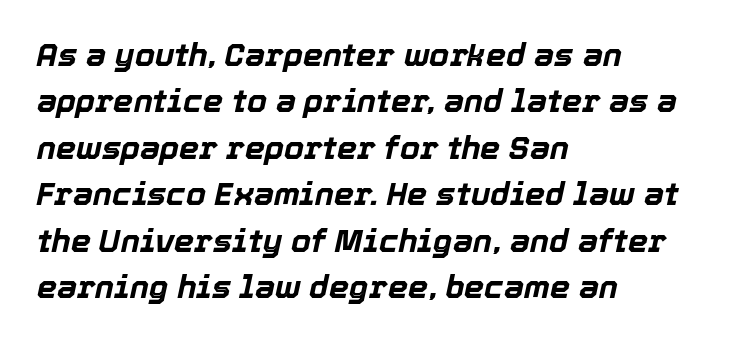
Does the leading feel generous? No, just average. Varying glyph widths throughout — classic text-font behaviour. There is no visible air inserted between adjacent glyphs. Underlining? Definitely not there.
